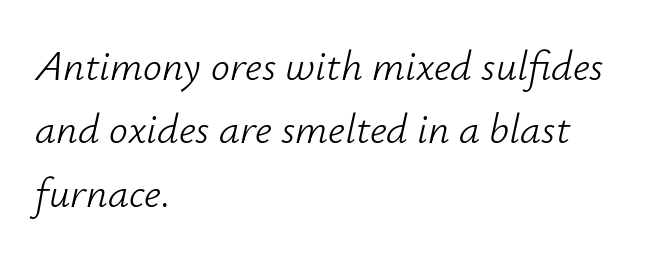
{"italic": "yes", "lean": "right", "slant_degrees": 12, "bold": "no", "weight": "light", "width": "normal", "stroke_contrast": "low", "x_height": "small", "monospaced": "no", "underline": "no", "align": "left", "line_spacing": "normal", "line_spacing_ratio": 1.51, "letter_spacing": "normal", "letter_spacing_em": 0.0, "glyph_px": 42}
